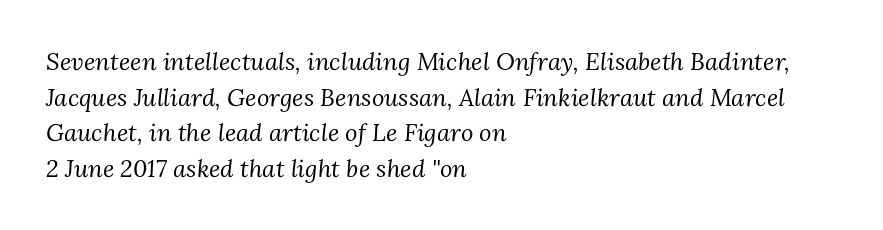
The image shows 24 px text type, italic (leaning right); set left-aligned, normal line spacing (1.48x), normal letter spacing, not underlined.
